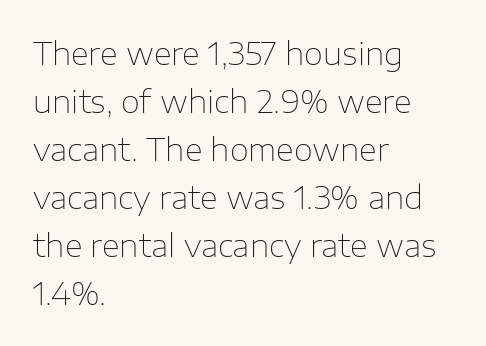
The image shows 31 px thin sans-serif type, upright; set left-aligned, normal line spacing (1.55x), normal letter spacing, not underlined; low stroke contrast and a medium x-height.
